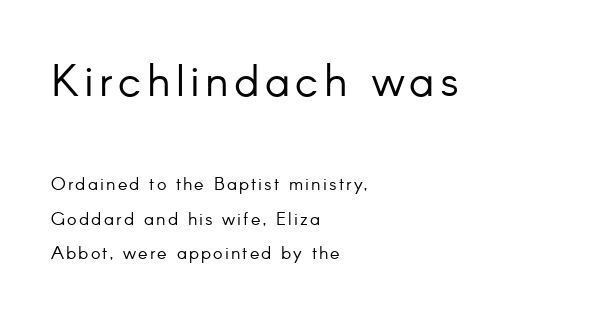
Q: Is the text bold? A: No.
Q: Is the text italic (slanted)? A: No, it is upright.
Q: Is the typeface a serif or a sans-serif typeface? A: Sans-serif.
Q: Is the text underlined? A: No.
Q: How is the paragraph aligned? A: Left-aligned.
Q: Is the spacing between lines tight, normal or loose? A: Loose.
Q: Which block of text is set in a larger size, the first (top) or the second (bottom)? A: The first (top) one.
Q: Width (condensed, normal, or wide)? A: Normal.
Q: Stroke contrast? A: Low.
Q: x-height? A: Small.
Q: Monospaced? A: No.
